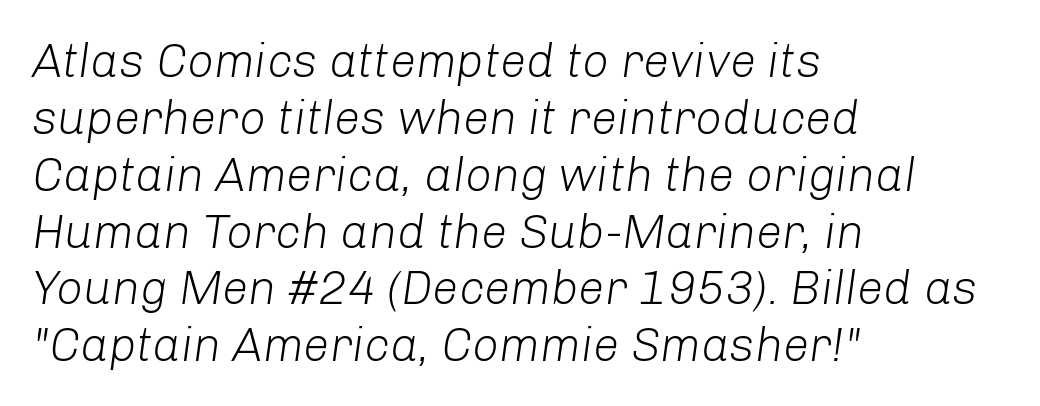
{"italic": "yes", "lean": "right", "slant_degrees": 8, "bold": "no", "weight": "light", "width": "normal", "stroke_contrast": "low", "x_height": "medium", "monospaced": "no", "underline": "no", "align": "left", "line_spacing_ratio": 1.21, "letter_spacing": "normal", "letter_spacing_em": 0.0, "glyph_px": 47}
